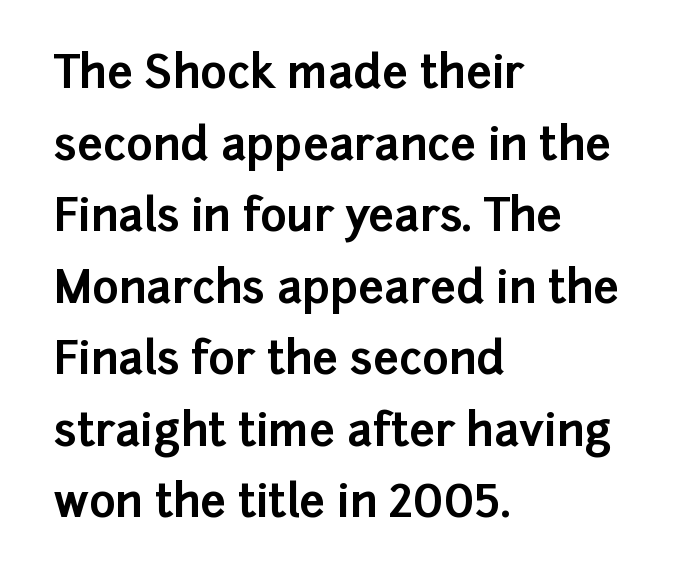
{"serif": "no", "italic": "no", "bold": "yes", "weight": "bold", "width": "normal", "stroke_contrast": "low", "x_height": "medium", "monospaced": "no", "underline": "no", "align": "left", "line_spacing": "normal", "line_spacing_ratio": 1.59, "letter_spacing": "normal", "letter_spacing_em": 0.0, "glyph_px": 45}
